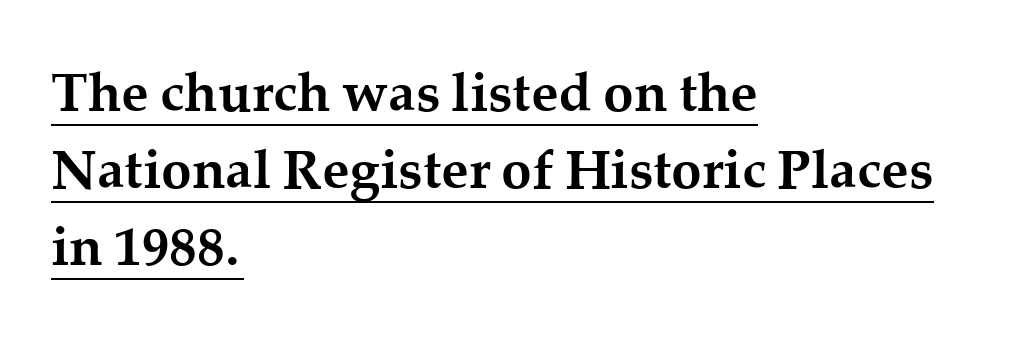
{"serif": "yes", "italic": "no", "bold": "yes", "weight": "semibold", "width": "normal", "stroke_contrast": "medium", "x_height": "medium", "monospaced": "no", "underline": "yes", "align": "left", "line_spacing": "normal", "line_spacing_ratio": 1.4, "letter_spacing": "normal", "letter_spacing_em": 0.0, "glyph_px": 55}
